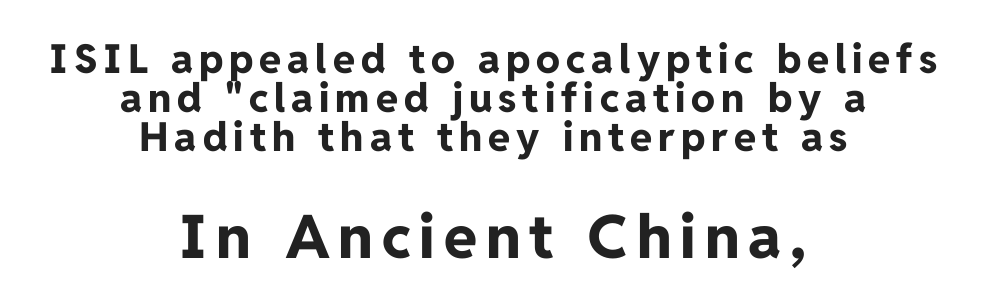
Q: Is the text bold? A: Yes.
Q: Is the text italic (slanted)? A: No, it is upright.
Q: Is the typeface a serif or a sans-serif typeface? A: Sans-serif.
Q: Is the text underlined? A: No.
Q: How is the paragraph aligned? A: Centered.
Q: Is the spacing between lines tight, normal or loose? A: Tight.
Q: Which block of text is set in a larger size, the first (top) or the second (bottom)? A: The second (bottom) one.
Q: Width (condensed, normal, or wide)? A: Normal.
Q: Stroke contrast? A: Low.
Q: x-height? A: Medium.
Q: Monospaced? A: No.
